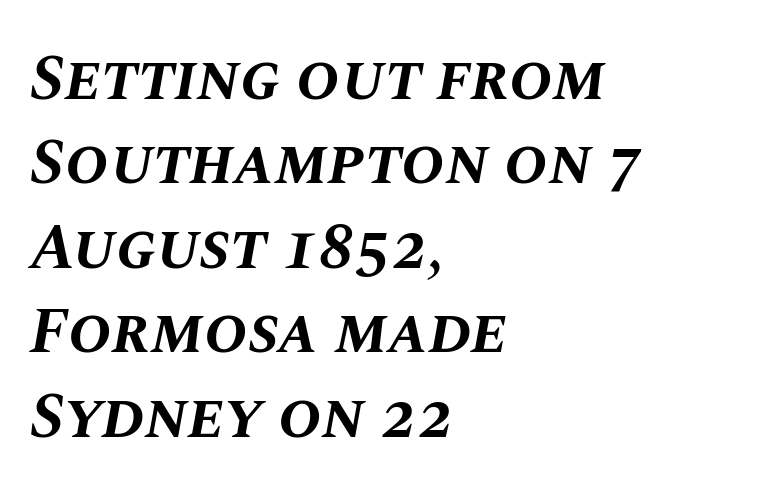
Proportional: the letters do not fall into vertical columns. The font is running at its bold setting. Does the copy run flush right? No — it runs flush left. If you drew a line through each stem, it would be angled. Beneath every word, the page is bare.
